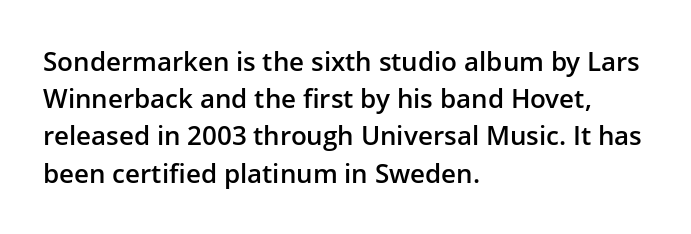
The image shows 26 px text type, upright; set left-aligned, normal line spacing (1.43x), normal letter spacing, not underlined.
